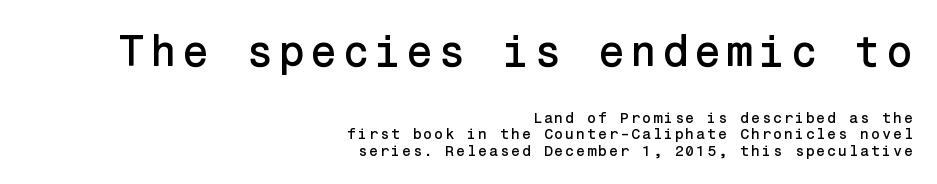
Classification — sans serif. Where is the straight margin? On the right. The letters stand upright; this is a roman face. The composition opens big and finishes small. You could barely slide anything between these rows.
